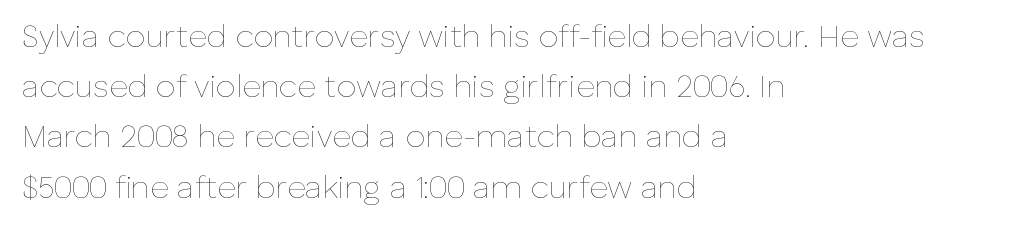
Q: Is the text bold? A: No.
Q: Is the text italic (slanted)? A: No, it is upright.
Q: Is the text underlined? A: No.
Q: How is the paragraph aligned? A: Left-aligned.
Q: Is the spacing between letters normal or unusually wide? A: Normal.
Q: Is the spacing between lines tight, normal or loose? A: Normal.
Q: Width (condensed, normal, or wide)? A: Normal.
Q: Stroke contrast? A: Low.
Q: x-height? A: Medium.
Q: Monospaced? A: No.
